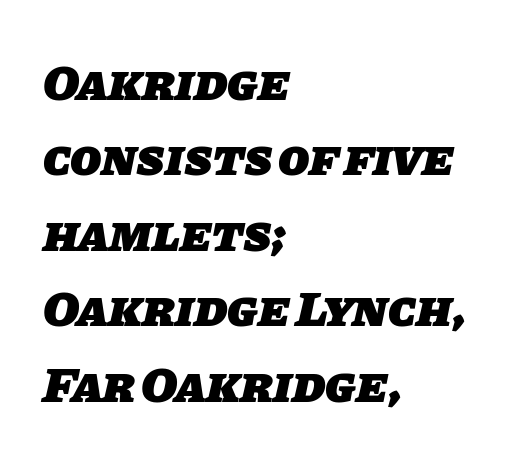
Q: Is the text bold? A: Yes.
Q: Is the typeface a serif or a sans-serif typeface? A: Serif.
Q: Is the text underlined? A: No.
Q: How is the paragraph aligned? A: Left-aligned.
Q: Is the spacing between letters normal or unusually wide? A: Normal.
Q: Is the spacing between lines tight, normal or loose? A: Normal.
Q: Width (condensed, normal, or wide)? A: Normal.
Q: Stroke contrast? A: Low.
Q: x-height? A: Large.
Q: Monospaced? A: No.
